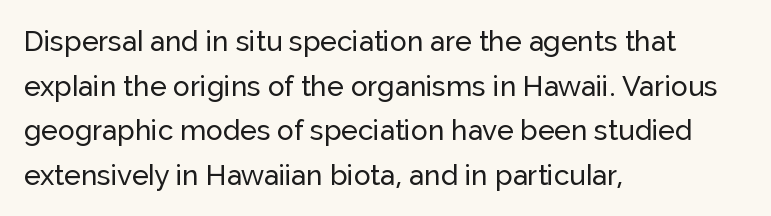
Q: Is the text italic (slanted)? A: No, it is upright.
Q: Is the typeface a serif or a sans-serif typeface? A: Sans-serif.
Q: Is the text underlined? A: No.
Q: How is the paragraph aligned? A: Left-aligned.
Q: Is the spacing between letters normal or unusually wide? A: Normal.
Q: Is the spacing between lines tight, normal or loose? A: Normal.
Q: Width (condensed, normal, or wide)? A: Normal.
Q: Stroke contrast? A: Low.
Q: x-height? A: Medium.
Q: Monospaced? A: No.
